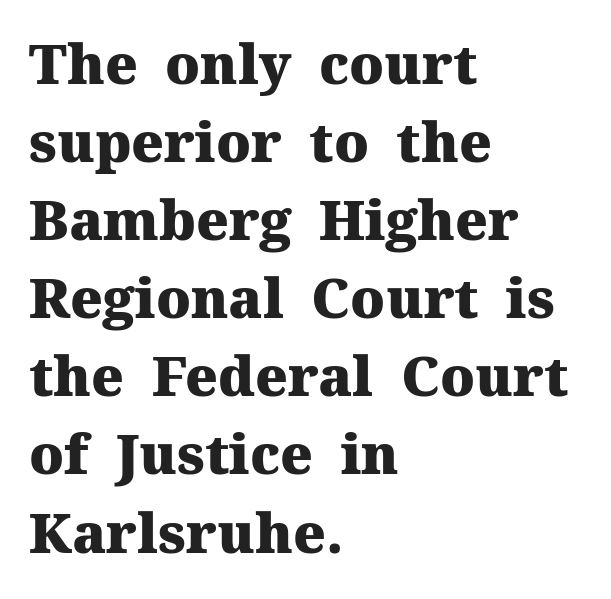
The image shows 55 px heavy serif type, upright; set left-aligned, normal line spacing (1.42x), normal letter spacing, not underlined; medium stroke contrast and a medium x-height.
